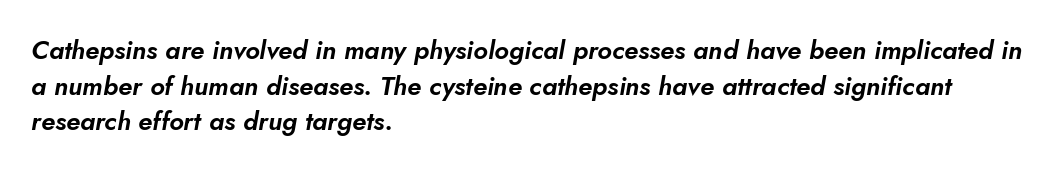
{"italic": "yes", "lean": "right", "slant_degrees": 5, "underline": "no", "align": "left", "line_spacing": "normal", "line_spacing_ratio": 1.37, "letter_spacing": "normal", "letter_spacing_em": 0.0, "glyph_px": 26}
